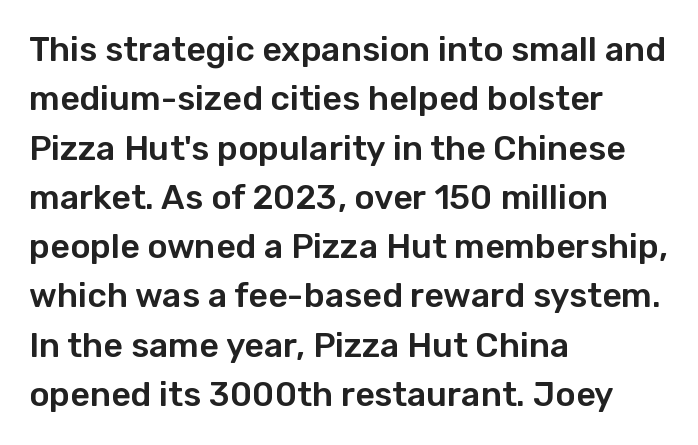
Summary of vertical rhythm: regular, with standard interline spacing. You can tell from the bare stems that sans-serif type was used. Horizontal alignment here is leftward, the default for most running prose. Is this a fixed-width face? No — the glyphs have proportional, varying widths. The typography opts for an upright posture over an oblique one.
